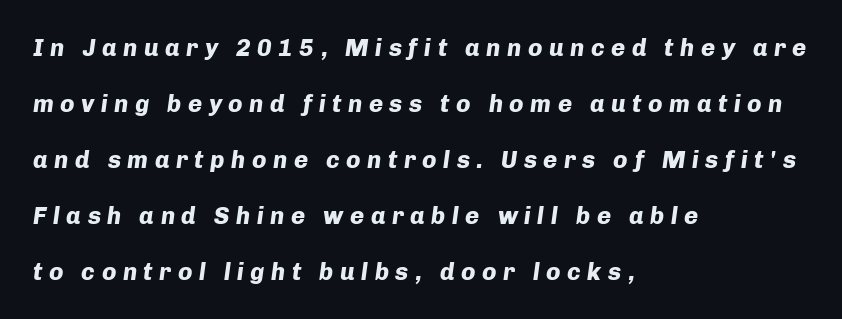
Q: Is the text bold? A: Yes.
Q: Is the text italic (slanted)? A: Yes, it leans right by about 8 degrees.
Q: Is the text underlined? A: No.
Q: How is the paragraph aligned? A: Left-aligned.
Q: Is the spacing between letters normal or unusually wide? A: Unusually wide.
Q: Is the spacing between lines tight, normal or loose? A: Loose.
